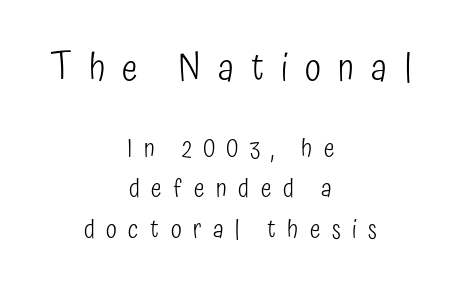
{"serif": "no", "italic": "no", "bold": "no", "weight": "light", "width": "condensed", "stroke_contrast": "low", "x_height": "medium", "monospaced": "no", "underline": "no", "align": "center", "line_spacing": "normal", "line_spacing_ratio": 1.62, "letter_spacing": "wide", "letter_spacing_em": 0.46, "larger_block": "first", "size_ratio": 1.48, "glyph_px": 37}
